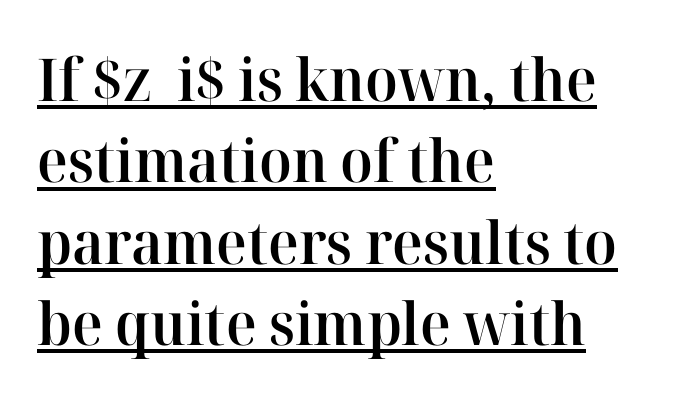
{"serif": "yes", "italic": "no", "bold": "semi", "weight": "semibold", "width": "normal", "stroke_contrast": "high", "x_height": "medium", "monospaced": "no", "underline": "yes", "align": "left", "line_spacing": "normal", "line_spacing_ratio": 1.38, "letter_spacing": "normal", "letter_spacing_em": 0.0, "glyph_px": 59}
